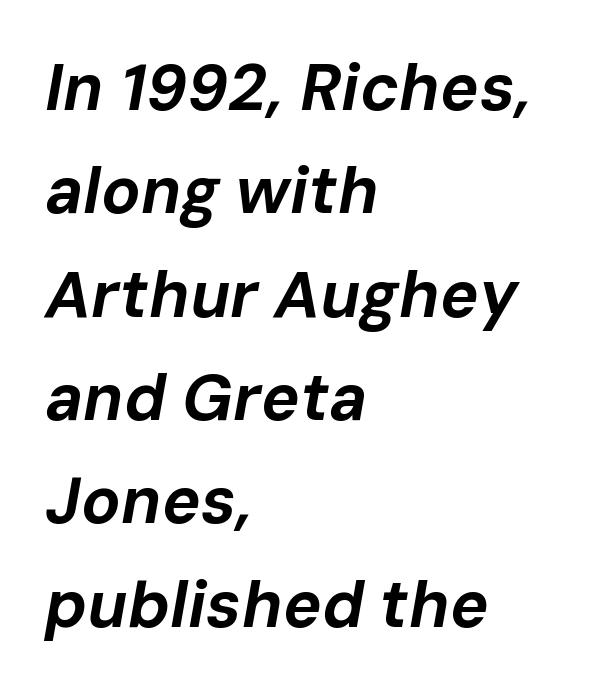
{"italic": "yes", "lean": "right", "slant_degrees": 10, "bold": "yes", "weight": "bold", "width": "normal", "stroke_contrast": "low", "x_height": "medium", "monospaced": "no", "underline": "no", "align": "left", "line_spacing": "normal", "line_spacing_ratio": 1.59, "letter_spacing": "normal", "letter_spacing_em": 0.0, "glyph_px": 65}
